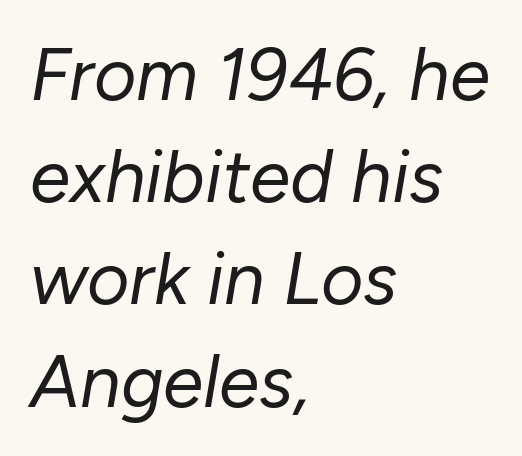
In terms of leading, this rendering sits right in the middle. What stands out about the letter spacing? Nothing — it is the standard amount. A clean baseline with only descenders dipping below it. Emphasis-style slanted type is in use. These lines are rendered in a variable-pitch font. This sample is left-justified, so line endings fall wherever the words run out.
